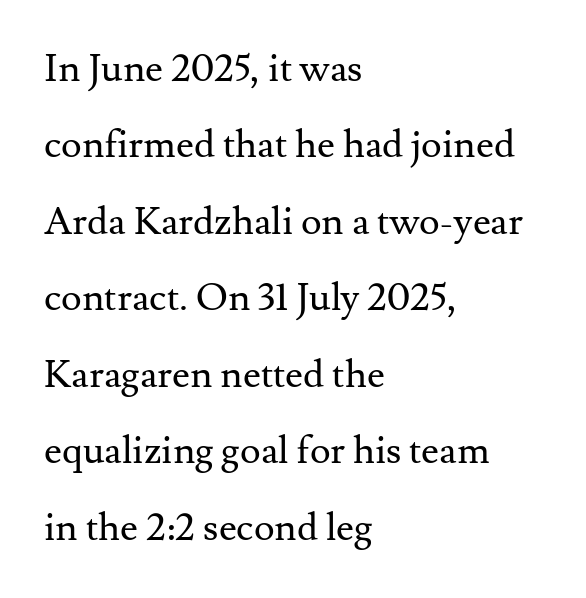
These lines stack with their left ends in a neat column. This sample uses an upright cut, with every glyph sitting square on the baseline. Note the varied advance widths — an 'i' is clearly narrower than an 'm'. A light-to-regular cut is what we see here.
